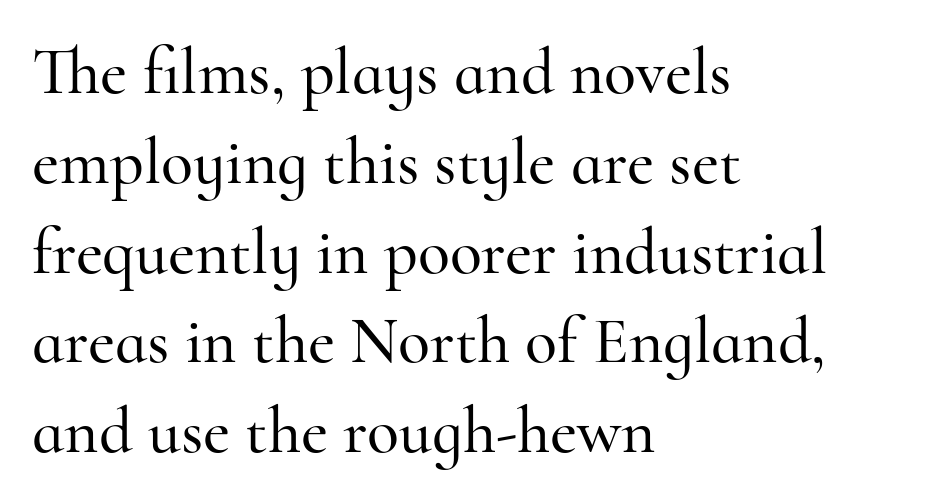
Q: Is the text italic (slanted)? A: No, it is upright.
Q: Is the typeface a serif or a sans-serif typeface? A: Serif.
Q: Is the text underlined? A: No.
Q: How is the paragraph aligned? A: Left-aligned.
Q: Is the spacing between letters normal or unusually wide? A: Normal.
Q: Is the spacing between lines tight, normal or loose? A: Normal.
Q: Width (condensed, normal, or wide)? A: Normal.
Q: Stroke contrast? A: High.
Q: x-height? A: Small.
Q: Monospaced? A: No.
